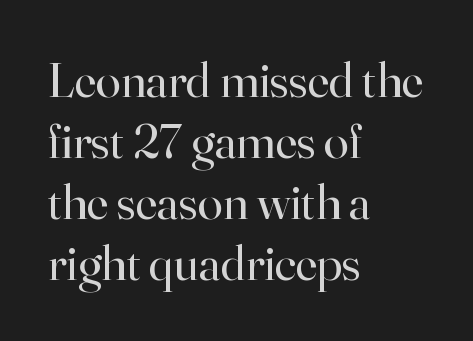
Letters have the restrained weight of plain body copy at most. The passage is arranged the way most books set body copy — flush left. The face used here is proportionally spaced, like ordinary book or web type. The rendering keeps characters at their native spacing. The characters display serif detailing at their extremities. Quick note: not italic, upright.
